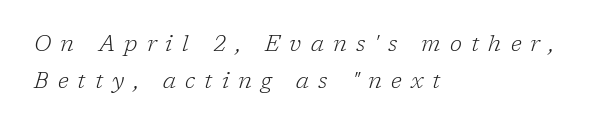
Short note: letters widely spaced. Descender tails drop into unmarked territory. The rendering uses a moderate line-height, typical for paragraphs. When letters slant like this, we call the style italic. This reads as an unemphasized weight, regular at the heaviest. Compared with a centered layout, this one pins lines to the left instead.
